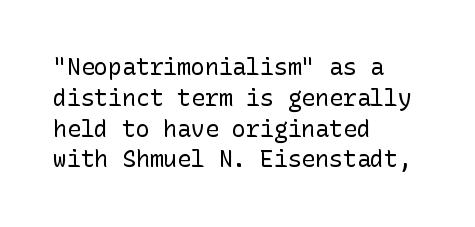
Q: Is the text bold? A: No.
Q: Is the text italic (slanted)? A: No, it is upright.
Q: Is the text underlined? A: No.
Q: How is the paragraph aligned? A: Left-aligned.
Q: Is the spacing between letters normal or unusually wide? A: Normal.
Q: Is the spacing between lines tight, normal or loose? A: Normal.
